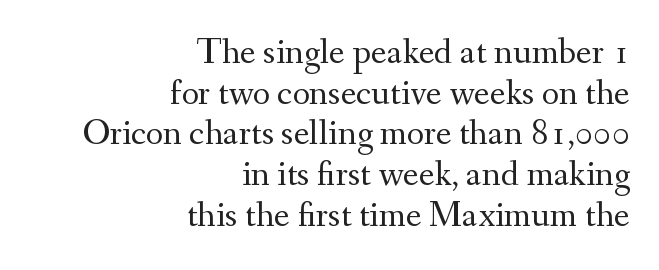
The image shows 37 px regular-weight serif type, upright; set right-aligned, tight line spacing (1.1x), normal letter spacing, not underlined; medium stroke contrast and a small x-height.
